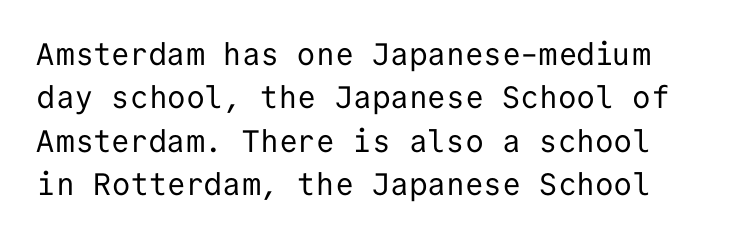
The image shows 31 px regular-weight sans-serif type, upright, monospaced; set normal line spacing (1.4x), normal letter spacing, not underlined; low stroke contrast and a medium x-height.
